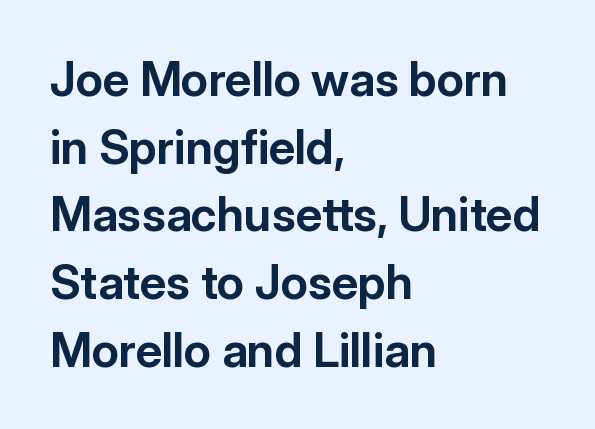
The image shows 47 px bold sans-serif type, upright; set left-aligned, normal line spacing (1.44x), normal letter spacing, not underlined; low stroke contrast and a medium x-height.
